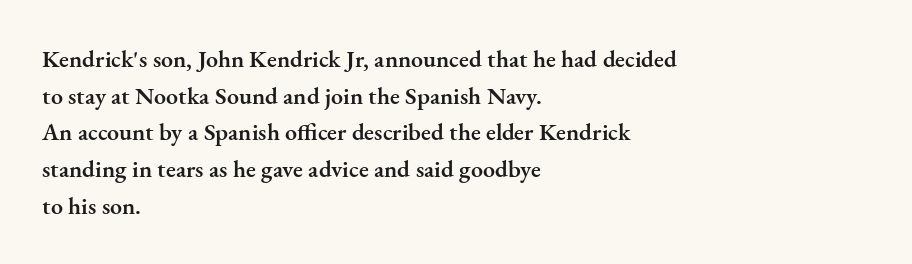
Q: Is the text bold? A: Semi-bold.
Q: Is the text italic (slanted)? A: No, it is upright.
Q: Is the text underlined? A: No.
Q: How is the paragraph aligned? A: Left-aligned.
Q: Is the spacing between letters normal or unusually wide? A: Normal.
Q: Is the spacing between lines tight, normal or loose? A: Normal.
